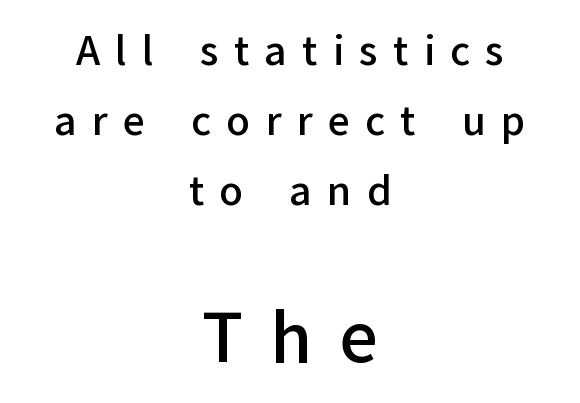
The zone under the glyphs is completely vacant. The gaps between neighbouring characters are conspicuously large. How heavy is the stroke? Medium-heavy — a semibold, shy of bold. The letters advance in unequal steps, a hallmark of proportional type. A student would call this center alignment; a typographer would say set centered.
